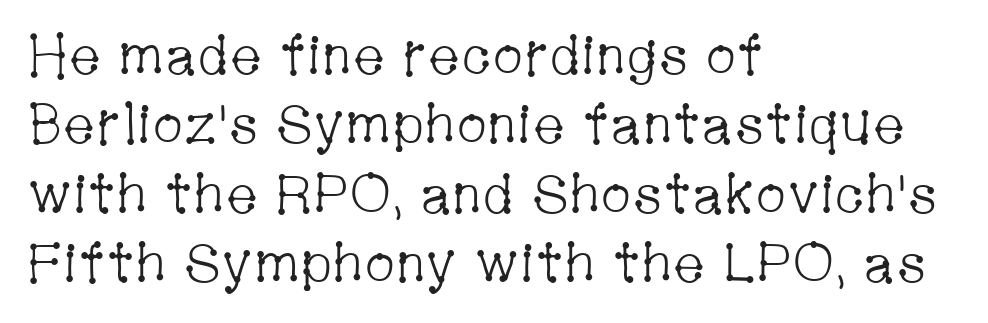
Every stem runs plumb, perpendicular to the baseline. Does extra space separate the letters? No, they use regular spacing. Is there much room between lines? A standard amount, neither cramped nor airy. The passage is arranged the way most books set body copy — flush left.
